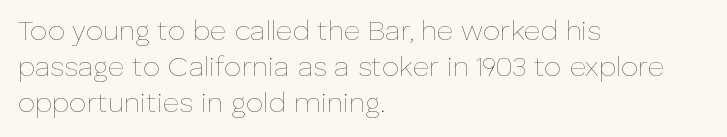
{"italic": "no", "bold": "no", "weight": "thin", "width": "normal", "stroke_contrast": "low", "x_height": "medium", "monospaced": "no", "underline": "no", "align": "left", "line_spacing": "normal", "line_spacing_ratio": 1.28, "letter_spacing": "normal", "letter_spacing_em": 0.0, "glyph_px": 28}
